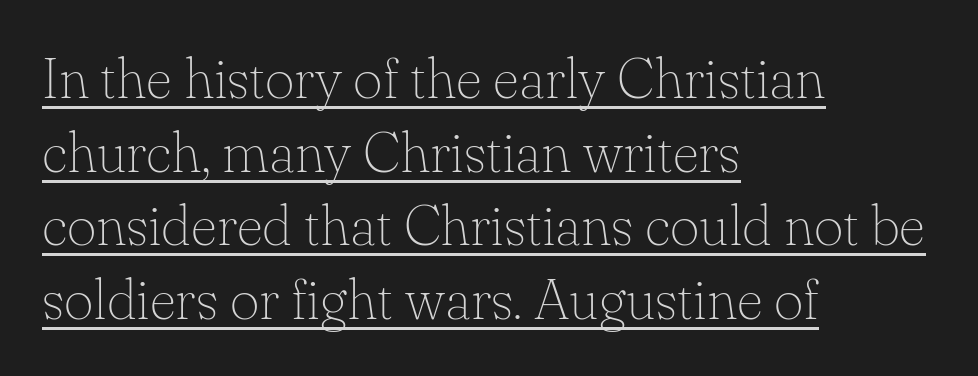
{"serif": "yes", "italic": "no", "bold": "no", "weight": "thin", "width": "normal", "stroke_contrast": "low", "x_height": "small", "monospaced": "no", "underline": "yes", "align": "left", "line_spacing": "normal", "line_spacing_ratio": 1.29, "letter_spacing": "normal", "letter_spacing_em": 0.0, "glyph_px": 57}
